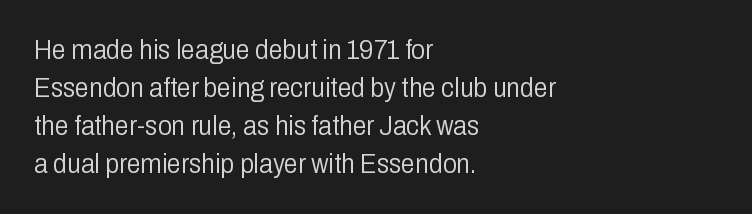
{"serif": "no", "italic": "no", "bold": "no", "weight": "light", "width": "condensed", "stroke_contrast": "low", "x_height": "medium", "monospaced": "no", "underline": "no", "align": "left", "line_spacing": "normal", "line_spacing_ratio": 1.36, "letter_spacing": "normal", "letter_spacing_em": 0.0, "glyph_px": 28}
